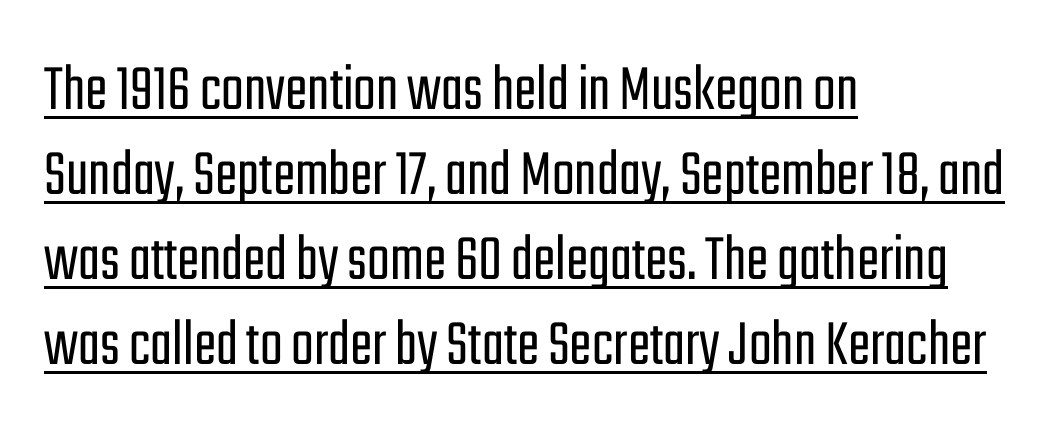
Weight: in the light-to-regular range. Baseline-to-baseline distance is the conventional proportion of letter height. Spacing between characters is what you'd get straight out of the box. The face used here is proportionally spaced, like ordinary book or web type. Is there any slant? The stems are plumb.
